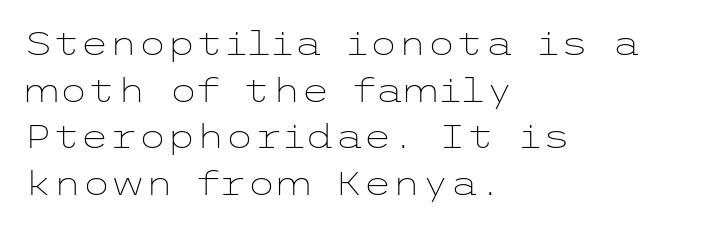
{"serif": "no", "italic": "no", "bold": "no", "weight": "light", "width": "wide", "stroke_contrast": "low", "x_height": "medium", "underline": "no", "align": "left", "line_spacing": "normal", "line_spacing_ratio": 1.41, "letter_spacing": "normal", "letter_spacing_em": 0.0, "glyph_px": 33}
